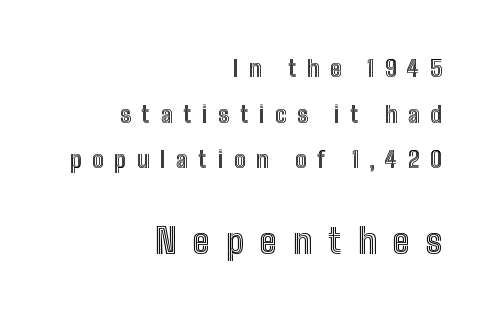
Q: Is the text italic (slanted)? A: No, it is upright.
Q: Is the text underlined? A: No.
Q: How is the paragraph aligned? A: Right-aligned.
Q: Is the spacing between letters normal or unusually wide? A: Unusually wide.
Q: Is the spacing between lines tight, normal or loose? A: Loose.
Q: Which block of text is set in a larger size, the first (top) or the second (bottom)? A: The second (bottom) one.
Q: Width (condensed, normal, or wide)? A: Condensed.
Q: x-height? A: Medium.
Q: Monospaced? A: No.
